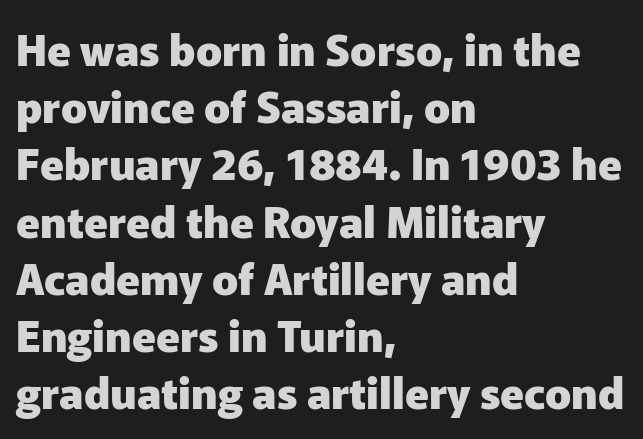
The specimen omits any rule beneath the text block's lines. This block has exactly the height ordinary leading produces. The rag falls on the right side of this text block. Here the designer chose a conventional face with non-uniform glyph widths.
